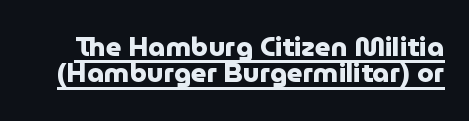
{"italic": "no", "bold": "yes", "underline": "yes", "line_spacing": "tight", "line_spacing_ratio": 0.98, "letter_spacing": "normal", "letter_spacing_em": 0.0, "glyph_px": 27}
